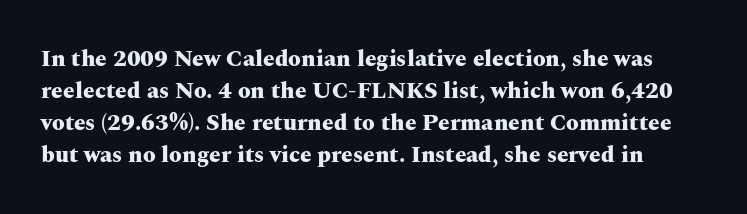
{"italic": "no", "bold": "yes", "underline": "no", "line_spacing": "normal", "line_spacing_ratio": 1.39, "letter_spacing": "normal", "letter_spacing_em": 0.0, "glyph_px": 23}
